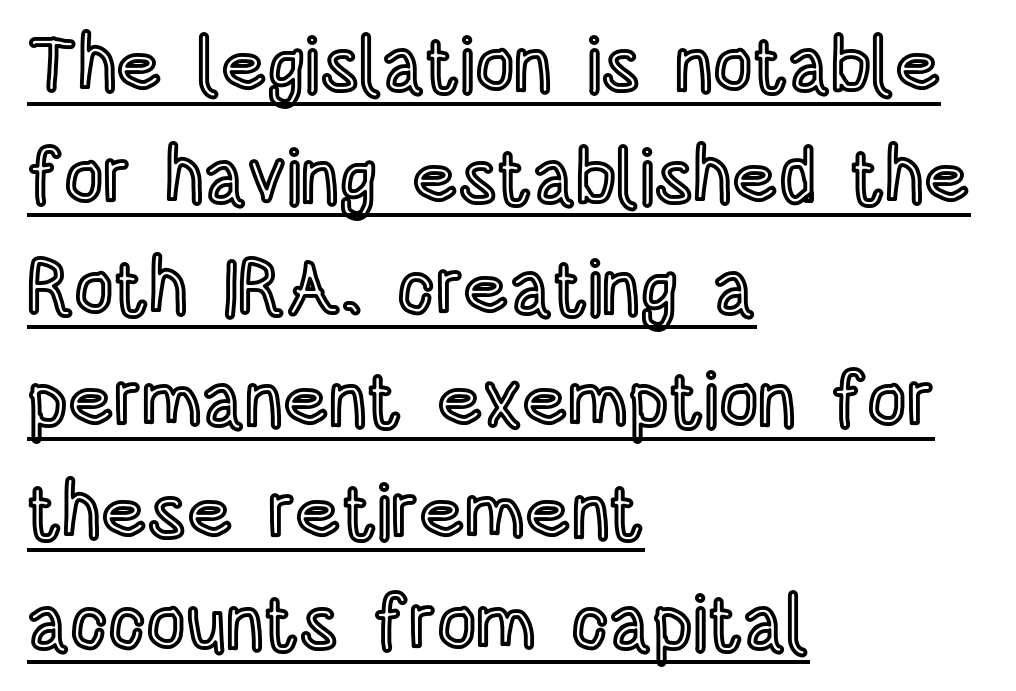
A typesetter would mark this as roman, not italic. Reading down the column, the eye jumps a familiar distance to each next line. Here the designer chose a conventional face with non-uniform glyph widths. Short and long lines alike share a common starting point at left.
